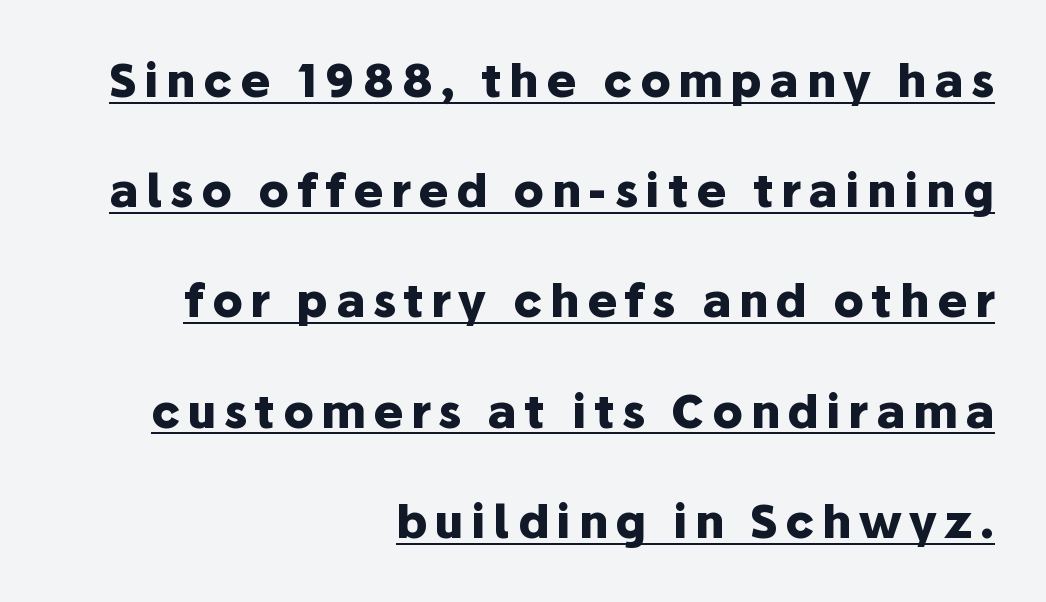
{"serif": "no", "italic": "no", "bold": "yes", "weight": "heavy", "width": "normal", "stroke_contrast": "low", "x_height": "medium", "monospaced": "no", "underline": "yes", "align": "right", "line_spacing": "loose", "line_spacing_ratio": 2.45, "glyph_px": 45}
